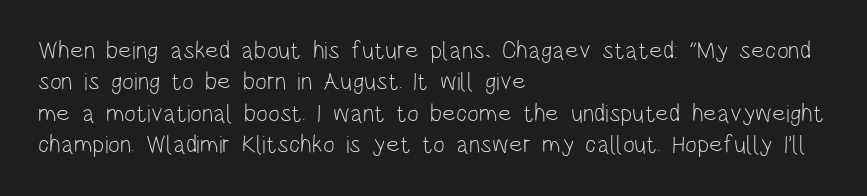
{"italic": "no", "bold": "no", "underline": "no", "align": "left", "line_spacing": "normal", "line_spacing_ratio": 1.26, "letter_spacing": "normal", "letter_spacing_em": 0.0, "glyph_px": 25}
